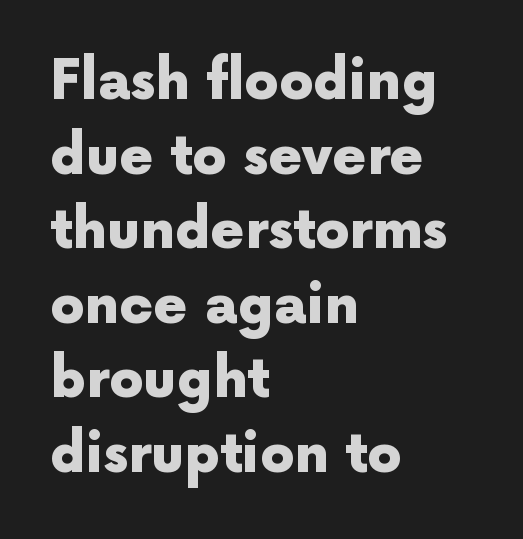
{"serif": "no", "italic": "no", "bold": "yes", "weight": "heavy", "width": "normal", "x_height": "medium", "monospaced": "no", "underline": "no", "align": "left", "line_spacing": "normal", "line_spacing_ratio": 1.38, "letter_spacing": "normal", "letter_spacing_em": 0.0, "glyph_px": 54}
